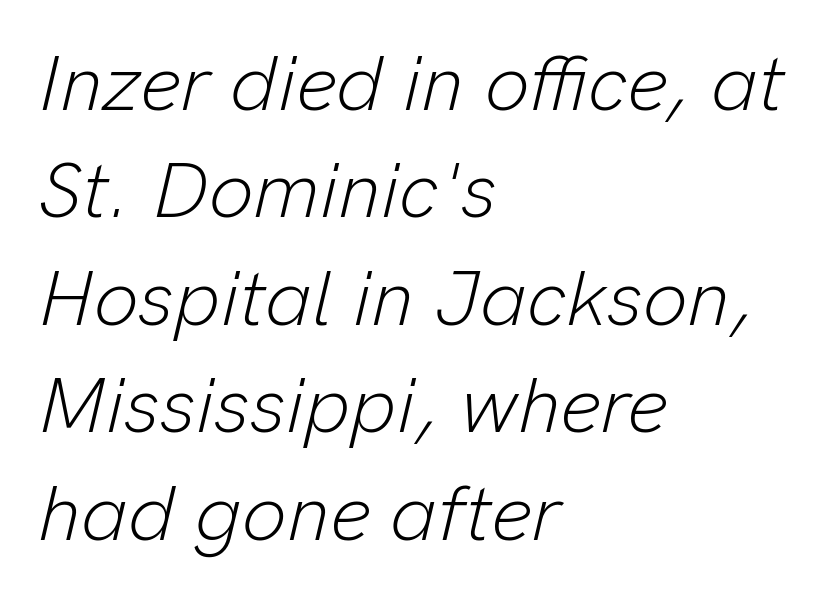
The image shows 79 px light type, italic (leaning right); set left-aligned, normal line spacing (1.36x), normal letter spacing, not underlined; low stroke contrast and a medium x-height.
